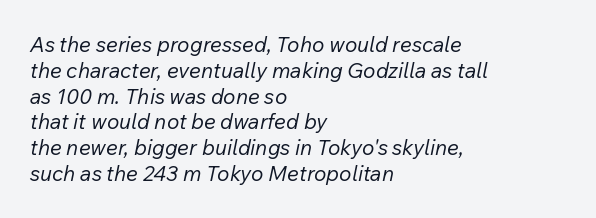
The image shows 21 px text type, italic (leaning right); set left-aligned, line spacing 1.23x, normal letter spacing, not underlined.
